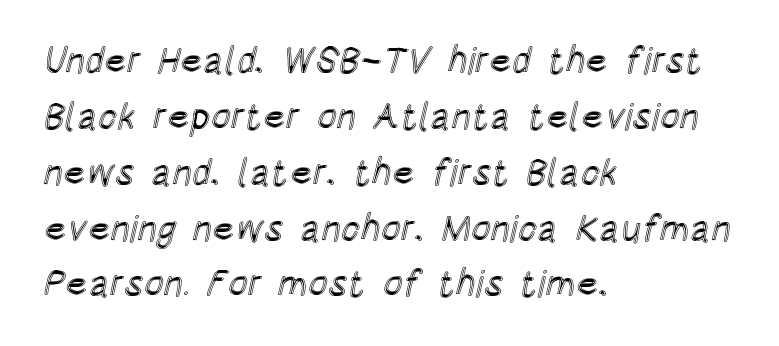
Leading matches the norm, producing a regular column. Anything drawn beneath the words? Only blank space. Note the varied advance widths — an 'i' is clearly narrower than an 'm'. This sample is left-justified, so line endings fall wherever the words run out. Nothing unusual about the tracking: characters are spaced as the font intends.
